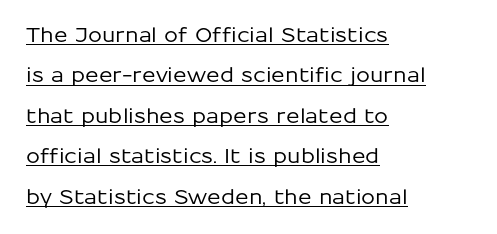
The image shows 20 px text type, upright; set left-aligned, loose line spacing (2.02x), normal letter spacing, underlined.
